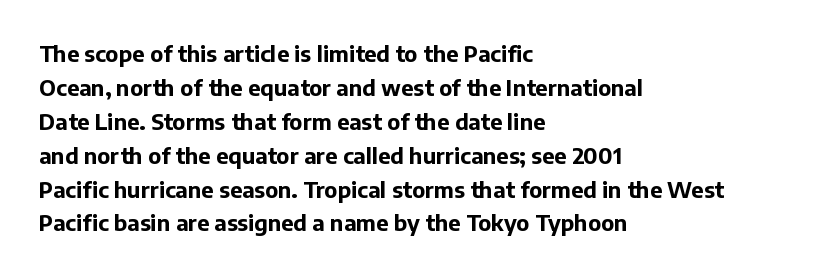
{"italic": "no", "bold": "yes", "underline": "no", "align": "left", "line_spacing": "normal", "line_spacing_ratio": 1.54, "letter_spacing": "normal", "letter_spacing_em": 0.0, "glyph_px": 22}
